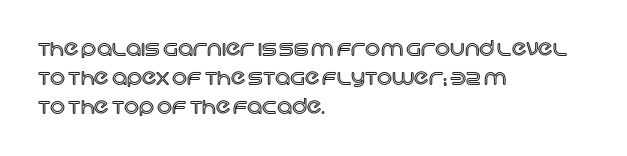
Q: Is the text italic (slanted)? A: No, it is upright.
Q: Is the text underlined? A: No.
Q: How is the paragraph aligned? A: Left-aligned.
Q: Is the spacing between letters normal or unusually wide? A: Normal.
Q: Is the spacing between lines tight, normal or loose? A: Normal.
